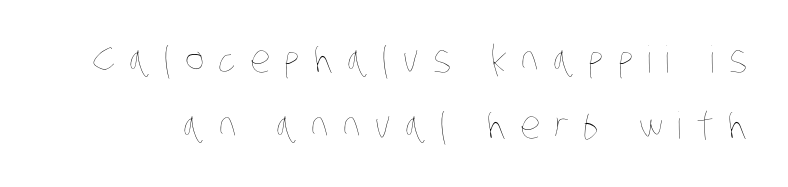
The image shows 37 px thin, condensed type; set line spacing 1.79x, unusually wide letter spacing (+0.38 em), not underlined; low stroke contrast and a large x-height.
